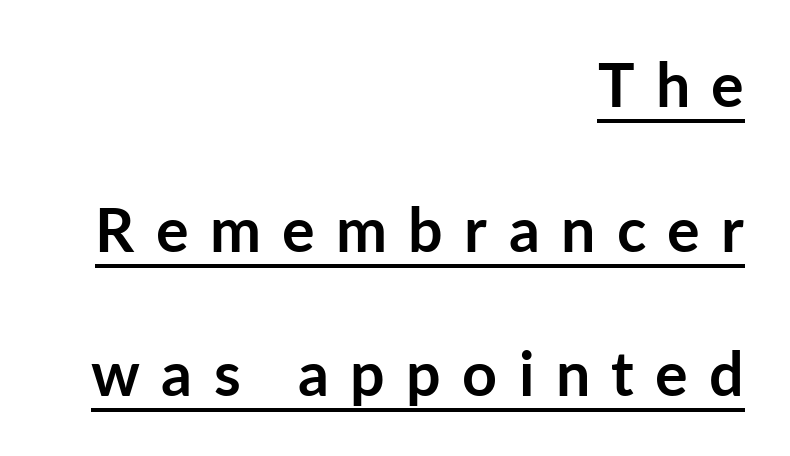
The image shows 61 px semibold sans-serif type, upright; set right-aligned, loose line spacing (2.37x), unusually wide letter spacing (+0.35 em), underlined; low stroke contrast and a medium x-height.
